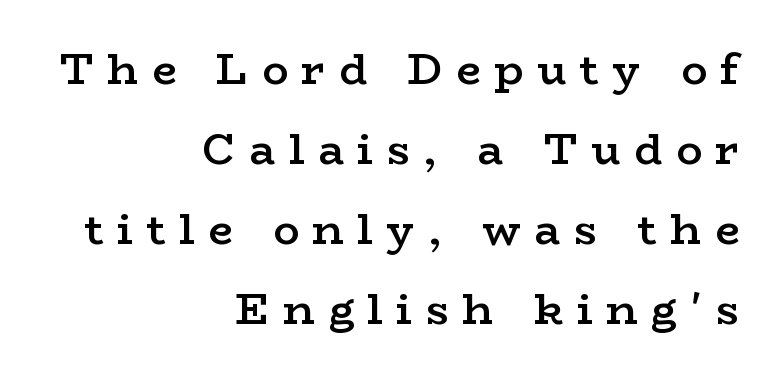
The image shows 43 px semibold, wide serif type, upright; set right-aligned, line spacing 1.86x, unusually wide letter spacing (+0.32 em), not underlined; low stroke contrast and a medium x-height.
